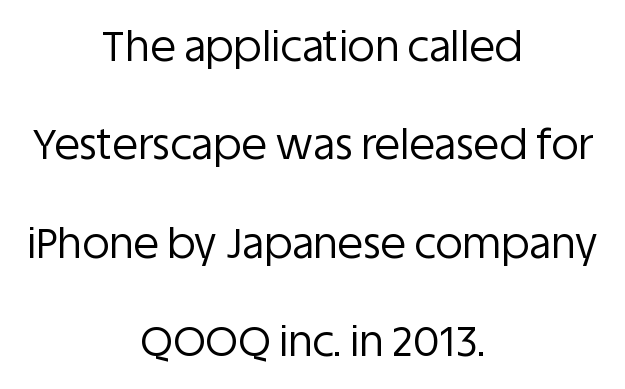
Q: Is the text bold? A: No.
Q: Is the text italic (slanted)? A: No, it is upright.
Q: Is the typeface a serif or a sans-serif typeface? A: Sans-serif.
Q: Is the text underlined? A: No.
Q: How is the paragraph aligned? A: Centered.
Q: Is the spacing between letters normal or unusually wide? A: Normal.
Q: Is the spacing between lines tight, normal or loose? A: Loose.
Q: Width (condensed, normal, or wide)? A: Normal.
Q: Stroke contrast? A: Low.
Q: x-height? A: Large.
Q: Monospaced? A: No.
